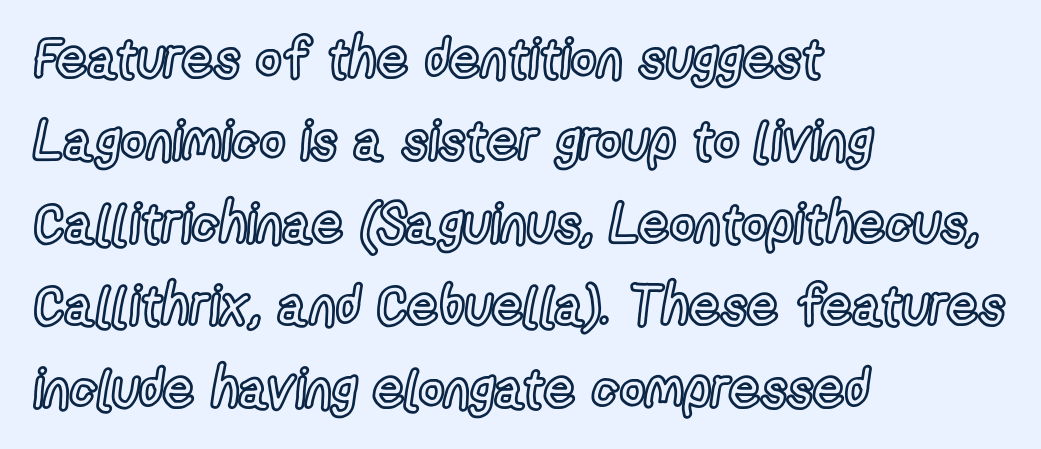
{"width": "condensed", "x_height": "medium", "monospaced": "no", "underline": "no", "align": "left", "line_spacing": "normal", "line_spacing_ratio": 1.5, "letter_spacing": "normal", "letter_spacing_em": 0.0, "glyph_px": 55}
